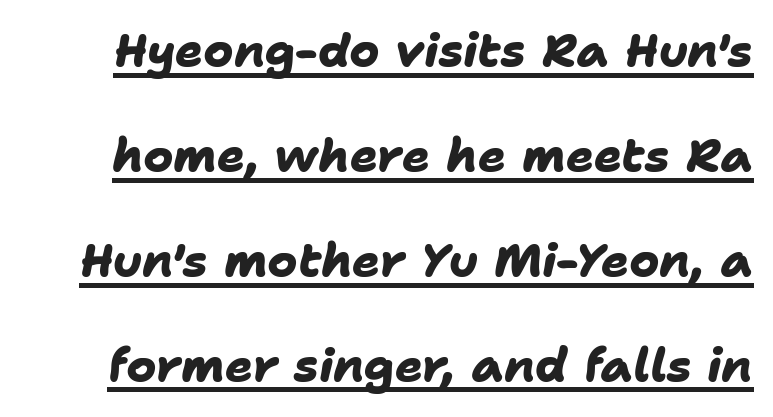
The image shows 46 px heavy sans-serif type; set loose line spacing (2.28x), normal letter spacing, underlined; low stroke contrast and a medium x-height.
